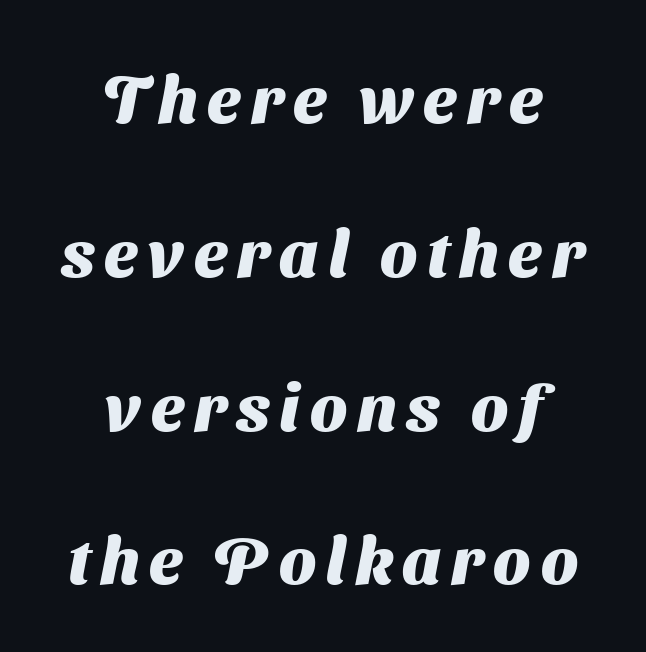
A typesetter would call this proportional, since set widths differ per character. I'd call this a sans setting — the letters go barefoot. Vertical spacing — loose. The rag falls on both sides of this text block equally. In terms of weight, the rendering is a true, heavy bold. Unmarked baselines from the first word to the last.
